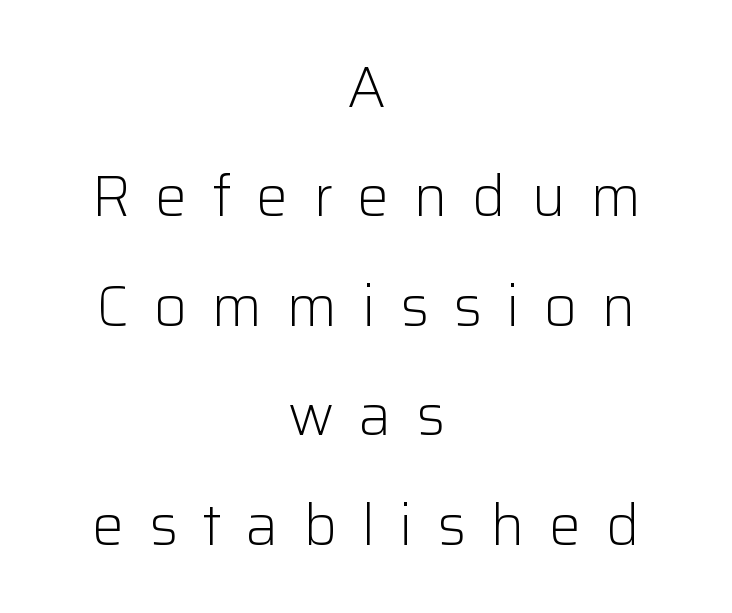
Q: Is the text bold? A: No.
Q: Is the text italic (slanted)? A: No, it is upright.
Q: Is the typeface a serif or a sans-serif typeface? A: Sans-serif.
Q: Is the text underlined? A: No.
Q: How is the paragraph aligned? A: Centered.
Q: Is the spacing between letters normal or unusually wide? A: Unusually wide.
Q: Is the spacing between lines tight, normal or loose? A: Loose.
Q: Width (condensed, normal, or wide)? A: Normal.
Q: Stroke contrast? A: Low.
Q: x-height? A: Medium.
Q: Monospaced? A: No.
